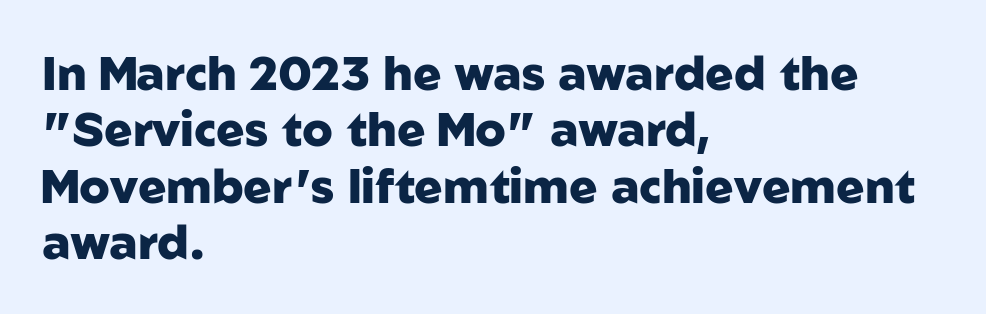
Q: Is the text bold? A: Yes.
Q: Is the text italic (slanted)? A: No, it is upright.
Q: Is the typeface a serif or a sans-serif typeface? A: Sans-serif.
Q: Is the text underlined? A: No.
Q: How is the paragraph aligned? A: Left-aligned.
Q: Is the spacing between letters normal or unusually wide? A: Normal.
Q: Width (condensed, normal, or wide)? A: Normal.
Q: Stroke contrast? A: Low.
Q: x-height? A: Medium.
Q: Monospaced? A: No.
